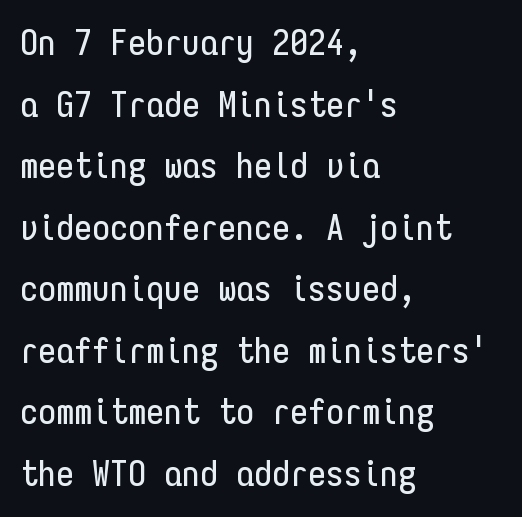
Q: Is the text italic (slanted)? A: No, it is upright.
Q: Is the typeface a serif or a sans-serif typeface? A: Sans-serif.
Q: Is the text underlined? A: No.
Q: How is the paragraph aligned? A: Left-aligned.
Q: Is the spacing between letters normal or unusually wide? A: Normal.
Q: Width (condensed, normal, or wide)? A: Condensed.
Q: Stroke contrast? A: Low.
Q: x-height? A: Medium.
Q: Monospaced? A: Yes.
